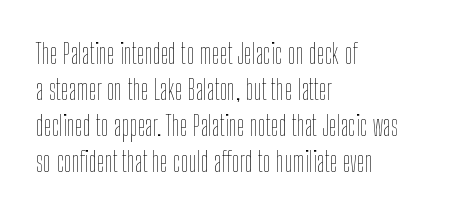
{"italic": "no", "bold": "no", "weight": "thin", "width": "condensed", "stroke_contrast": "low", "x_height": "medium", "monospaced": "no", "underline": "no", "align": "left", "line_spacing": "normal", "line_spacing_ratio": 1.28, "letter_spacing": "normal", "letter_spacing_em": 0.0, "glyph_px": 28}
